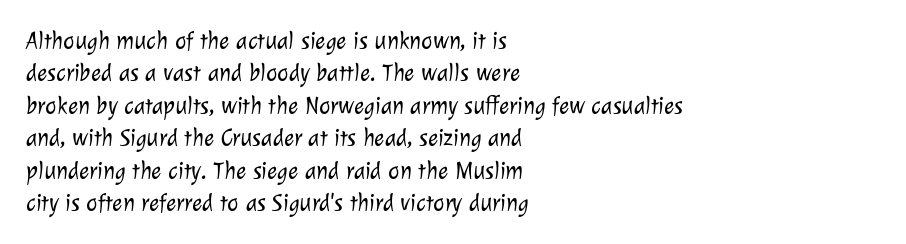
Just letters on the line, the space beneath them empty. Leading matches the norm, producing a regular column. Glyph-to-glyph distance matches everyday printed text. Left-aligned paragraph, ragged on the right. The cut favours lightness, reaching ordinary text weight at its darkest.
